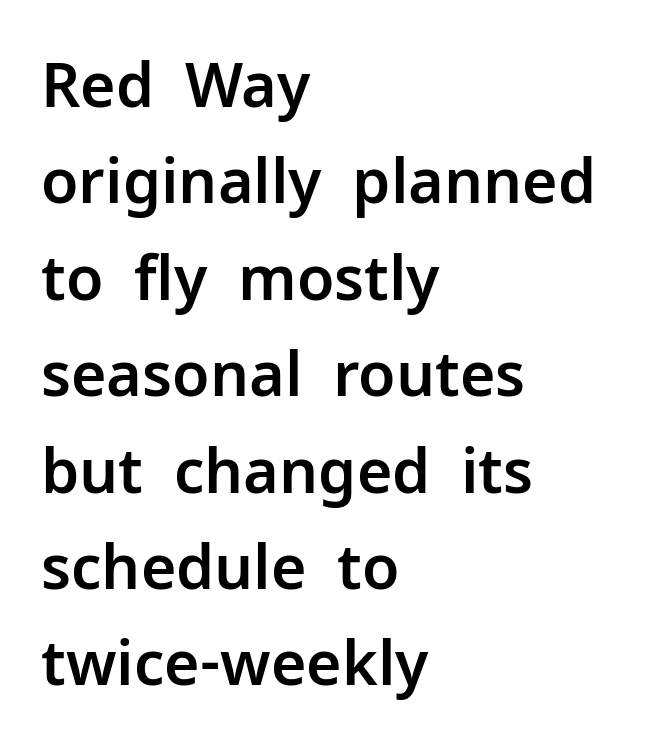
{"serif": "no", "italic": "no", "width": "normal", "stroke_contrast": "low", "x_height": "medium", "monospaced": "no", "underline": "no", "align": "left", "line_spacing": "normal", "line_spacing_ratio": 1.58, "letter_spacing": "normal", "letter_spacing_em": 0.0, "glyph_px": 61}
